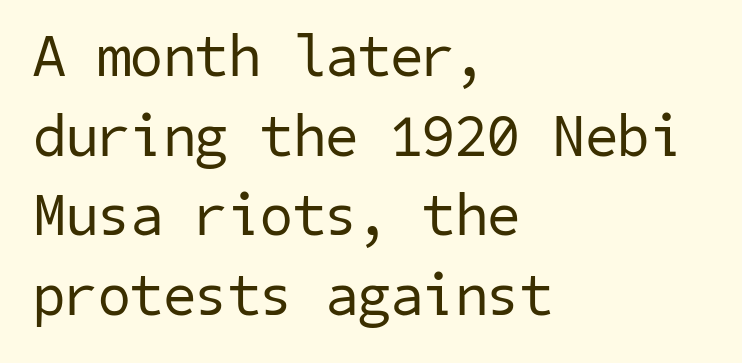
The image shows 59 px regular-weight sans-serif type; set left-aligned, normal line spacing (1.35x), normal letter spacing, not underlined; low stroke contrast and a medium x-height.
